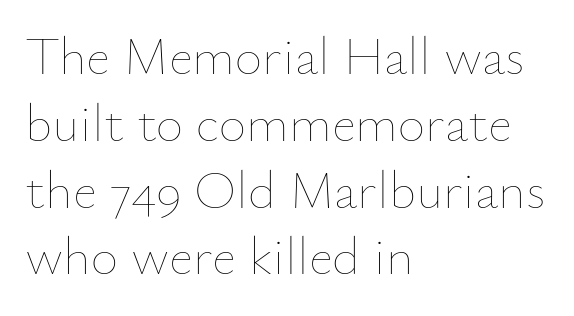
Q: Is the text bold? A: No.
Q: Is the text italic (slanted)? A: No, it is upright.
Q: Is the text underlined? A: No.
Q: How is the paragraph aligned? A: Left-aligned.
Q: Is the spacing between letters normal or unusually wide? A: Normal.
Q: Is the spacing between lines tight, normal or loose? A: Normal.
Q: Width (condensed, normal, or wide)? A: Normal.
Q: Stroke contrast? A: Low.
Q: x-height? A: Small.
Q: Monospaced? A: No.
